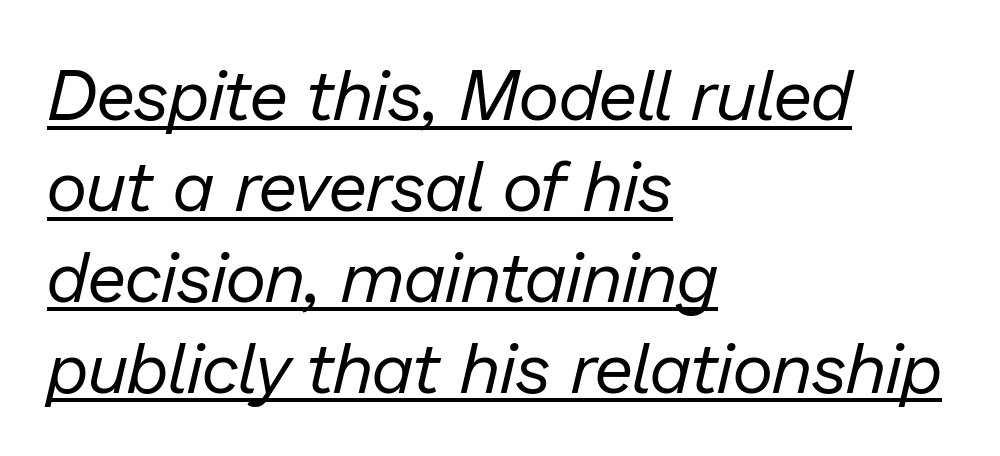
The image shows 71 px regular-weight type, italic (leaning right); set left-aligned, normal line spacing (1.28x), normal letter spacing, underlined; low stroke contrast and a medium x-height.
